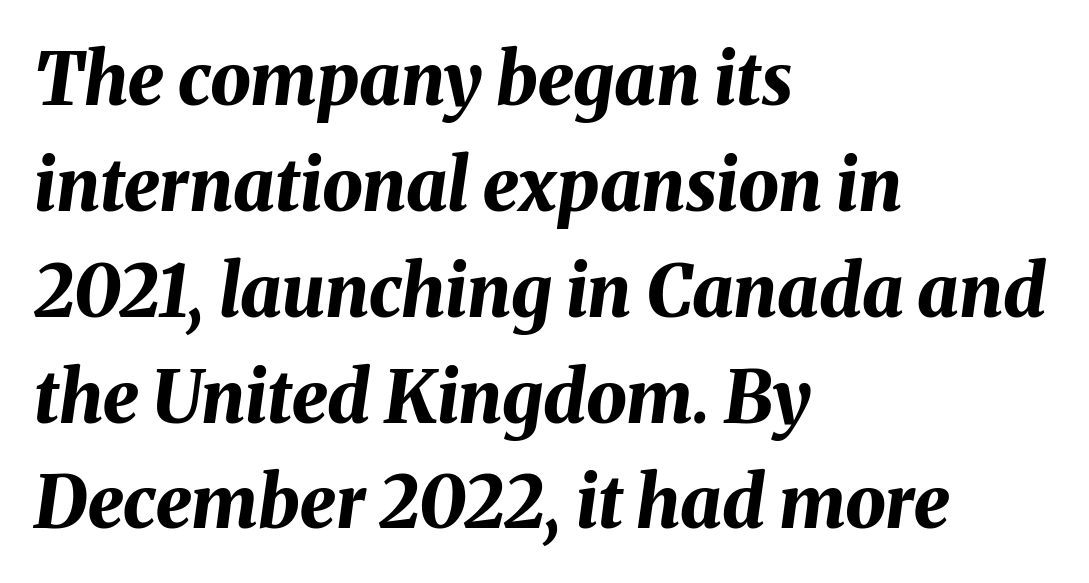
{"italic": "yes", "lean": "right", "slant_degrees": 8, "bold": "yes", "weight": "bold", "width": "normal", "stroke_contrast": "medium", "x_height": "medium", "monospaced": "no", "underline": "no", "align": "left", "line_spacing": "normal", "line_spacing_ratio": 1.47, "letter_spacing": "normal", "letter_spacing_em": 0.0, "glyph_px": 72}
